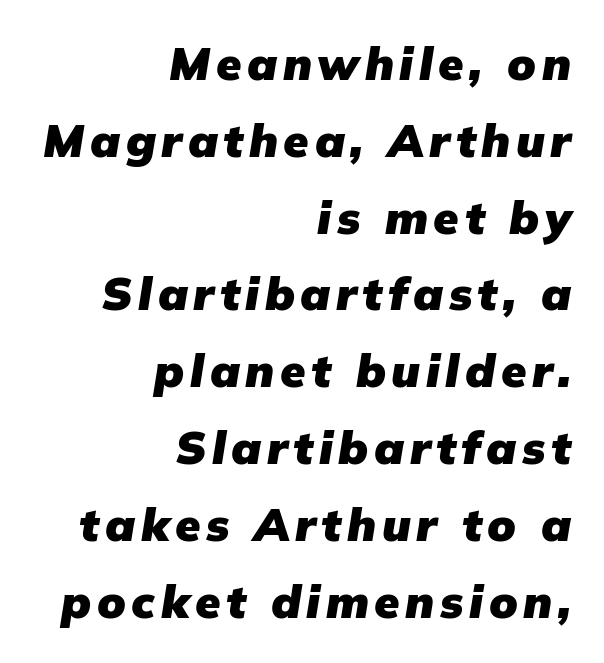
The image shows 46 px heavy type, italic (leaning right); set right-aligned, normal line spacing (1.67x), not underlined; low stroke contrast and a medium x-height.
